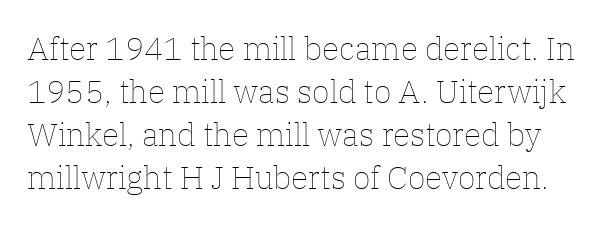
{"italic": "no", "bold": "no", "weight": "thin", "width": "normal", "stroke_contrast": "low", "x_height": "medium", "monospaced": "no", "underline": "no", "line_spacing": "normal", "line_spacing_ratio": 1.34, "letter_spacing": "normal", "letter_spacing_em": 0.0, "glyph_px": 32}
